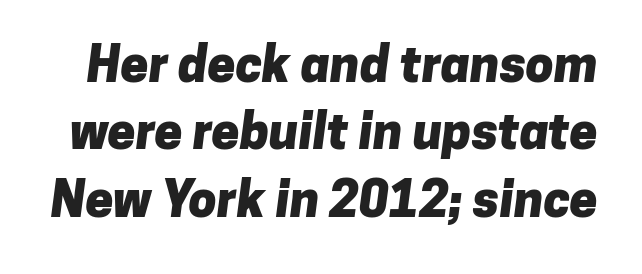
The image shows 50 px heavy sans-serif type; set normal line spacing (1.35x), normal letter spacing, not underlined; low stroke contrast and a medium x-height.
